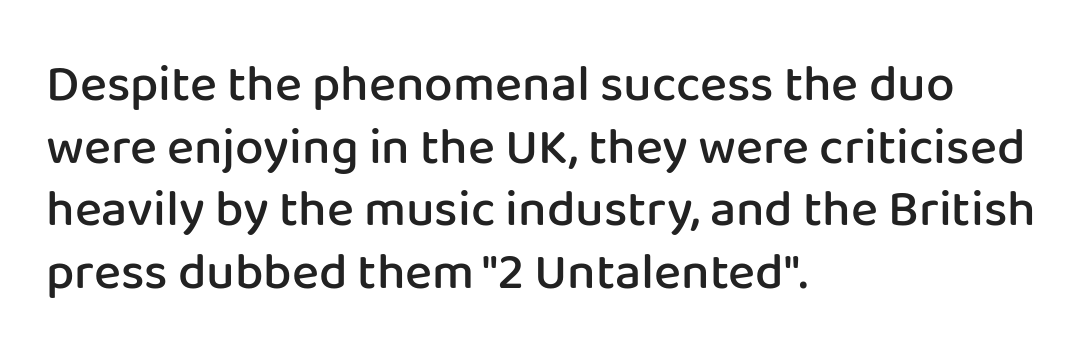
The image shows 51 px semibold sans-serif type, upright; set left-aligned, line spacing 1.23x, normal letter spacing, not underlined; low stroke contrast and a medium x-height.
